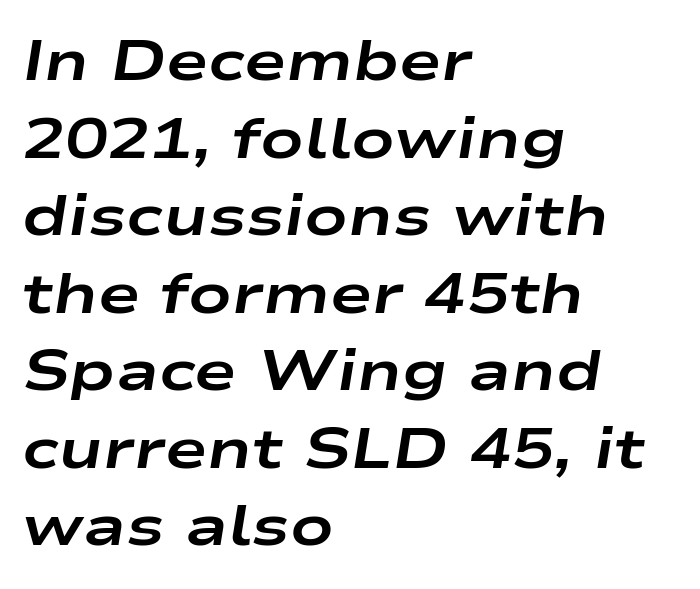
Q: Is the text bold? A: Yes.
Q: Is the text italic (slanted)? A: Yes, it leans right by about 9 degrees.
Q: Is the text underlined? A: No.
Q: How is the paragraph aligned? A: Left-aligned.
Q: Is the spacing between letters normal or unusually wide? A: Normal.
Q: Is the spacing between lines tight, normal or loose? A: Normal.
Q: Width (condensed, normal, or wide)? A: Wide.
Q: Stroke contrast? A: Low.
Q: x-height? A: Medium.
Q: Monospaced? A: No.
